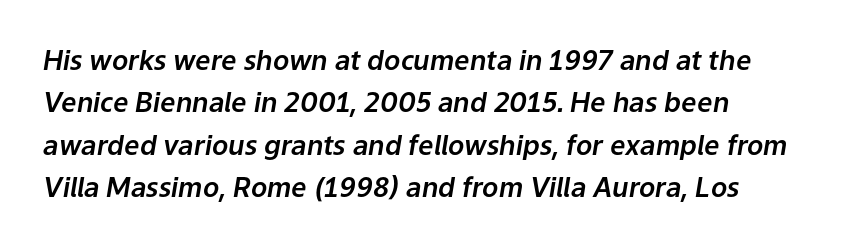
Descender tails drop into unmarked territory. Compared with typical paragraphs, the rows here are spaced about the same. The lettering tilts uniformly, giving the passage an italic look. There is no visible air inserted between adjacent glyphs.
